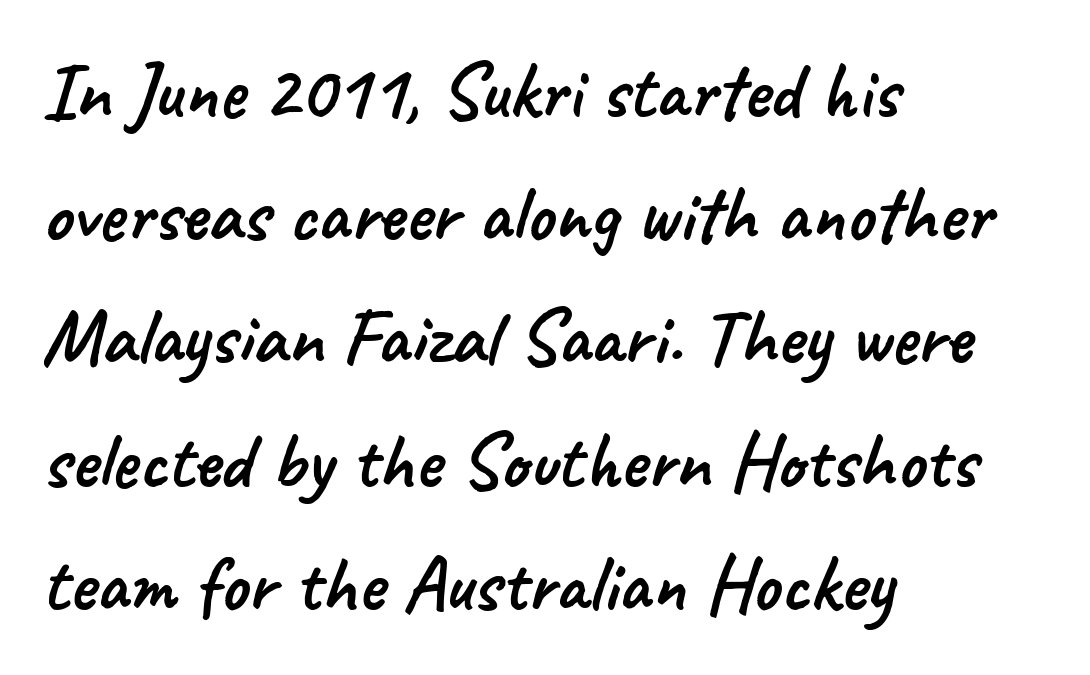
Q: Is the typeface a serif or a sans-serif typeface? A: Sans-serif.
Q: Is the text underlined? A: No.
Q: How is the paragraph aligned? A: Left-aligned.
Q: Is the spacing between letters normal or unusually wide? A: Normal.
Q: Is the spacing between lines tight, normal or loose? A: Normal.
Q: Width (condensed, normal, or wide)? A: Normal.
Q: Stroke contrast? A: Low.
Q: x-height? A: Small.
Q: Monospaced? A: No.
